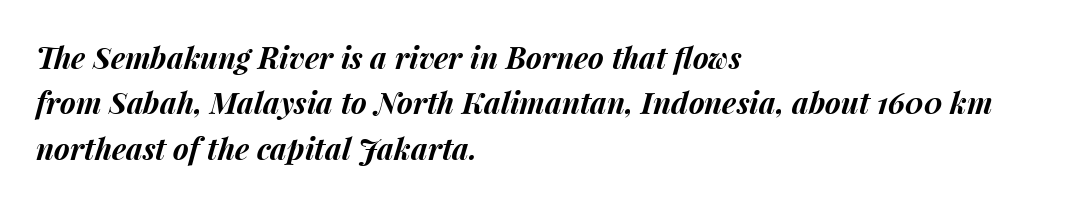
Q: Is the text bold? A: Yes.
Q: Is the text italic (slanted)? A: Yes, it leans right by about 15 degrees.
Q: Is the text underlined? A: No.
Q: How is the paragraph aligned? A: Left-aligned.
Q: Is the spacing between letters normal or unusually wide? A: Normal.
Q: Is the spacing between lines tight, normal or loose? A: Normal.
Q: Width (condensed, normal, or wide)? A: Normal.
Q: Stroke contrast? A: Medium.
Q: x-height? A: Medium.
Q: Monospaced? A: No.
